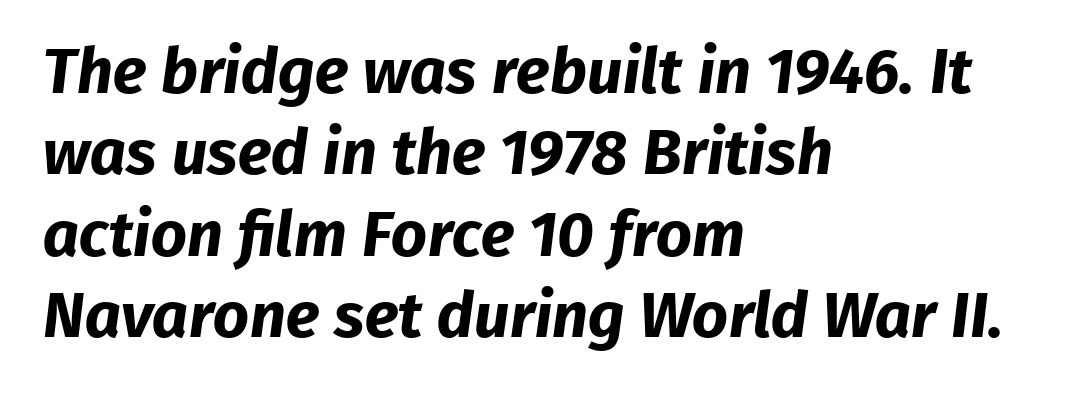
The image shows 63 px bold sans-serif type; set left-aligned, normal line spacing (1.29x), normal letter spacing, not underlined; low stroke contrast and a medium x-height.
